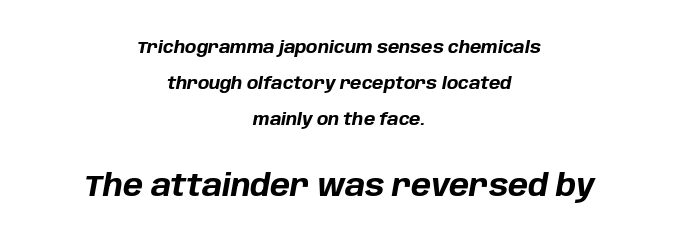
Q: Is the text bold? A: Yes.
Q: Is the text italic (slanted)? A: Yes, it leans right by about 10 degrees.
Q: Is the text underlined? A: No.
Q: How is the paragraph aligned? A: Centered.
Q: Is the spacing between letters normal or unusually wide? A: Normal.
Q: Is the spacing between lines tight, normal or loose? A: Loose.
Q: Which block of text is set in a larger size, the first (top) or the second (bottom)? A: The second (bottom) one.
Q: Width (condensed, normal, or wide)? A: Normal.
Q: Stroke contrast? A: Low.
Q: x-height? A: Large.
Q: Monospaced? A: No.
